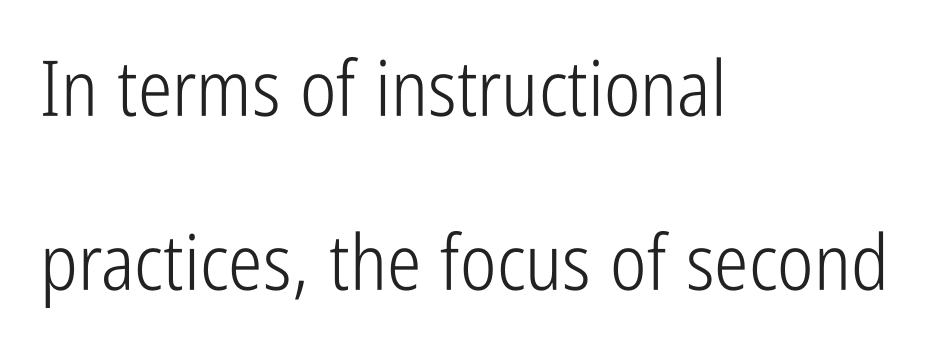
{"serif": "no", "italic": "no", "bold": "no", "weight": "light", "width": "condensed", "stroke_contrast": "low", "x_height": "medium", "monospaced": "no", "underline": "no", "align": "left", "line_spacing": "loose", "line_spacing_ratio": 2.26, "letter_spacing": "normal", "letter_spacing_em": 0.0, "glyph_px": 77}
